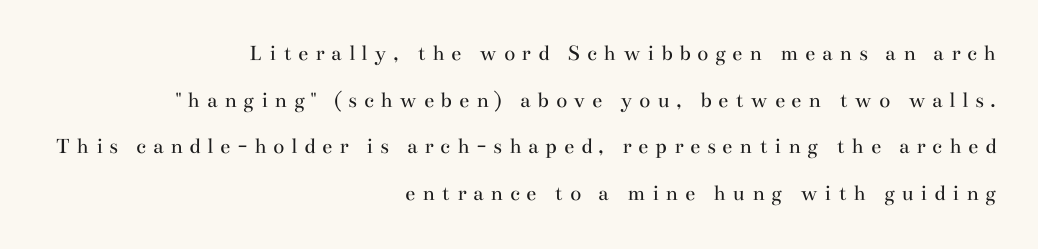
Q: Is the text bold? A: No.
Q: Is the text italic (slanted)? A: No, it is upright.
Q: Is the text underlined? A: No.
Q: How is the paragraph aligned? A: Right-aligned.
Q: Is the spacing between letters normal or unusually wide? A: Unusually wide.
Q: Is the spacing between lines tight, normal or loose? A: Loose.
